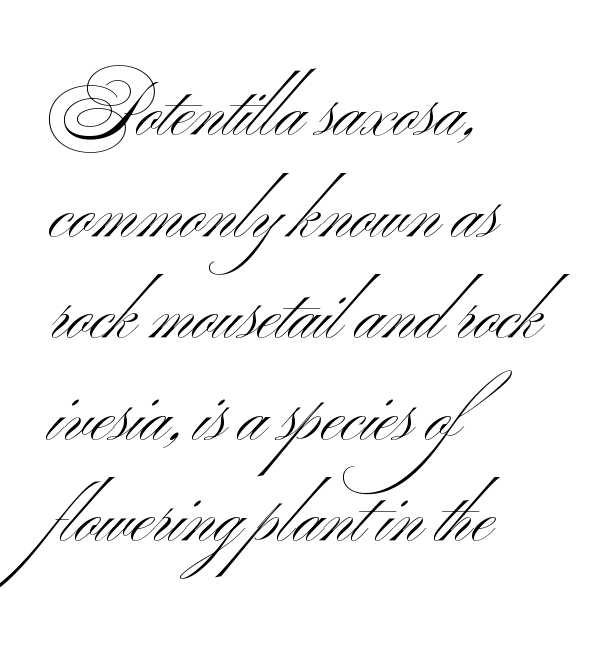
The image shows 72 px light, wide sans-serif type; set left-aligned, normal line spacing (1.41x), normal letter spacing, not underlined; medium stroke contrast and a small x-height.
